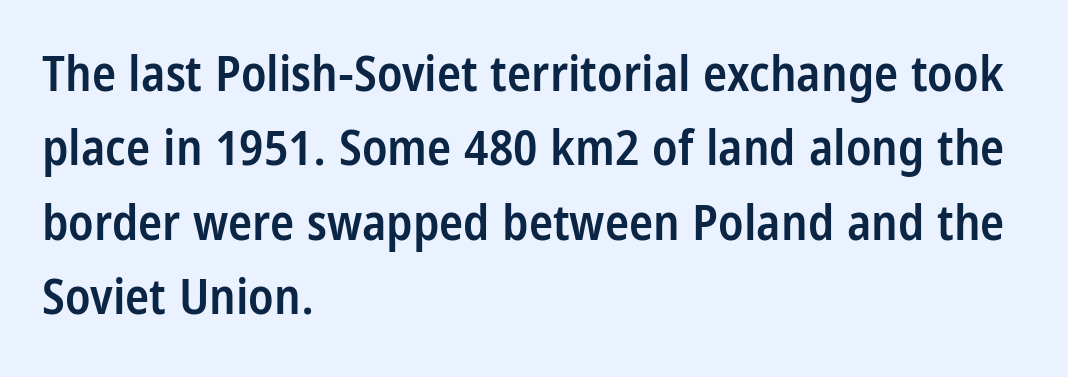
{"serif": "no", "italic": "no", "bold": "semi", "weight": "semibold", "width": "condensed", "stroke_contrast": "low", "x_height": "large", "monospaced": "no", "underline": "no", "align": "left", "line_spacing": "normal", "line_spacing_ratio": 1.49, "letter_spacing": "normal", "letter_spacing_em": 0.0, "glyph_px": 50}
